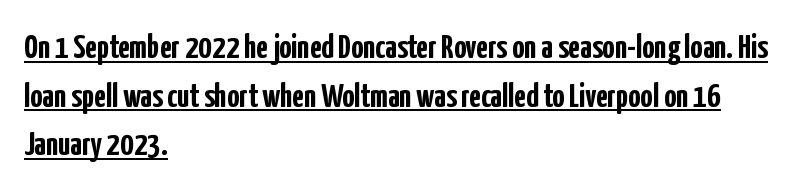
The rows are spaced the way most documents space them. The letters sit at their default tracking, neither squeezed nor spread. No italicization has been applied; the sample stays upright. The lines are quadded left.
